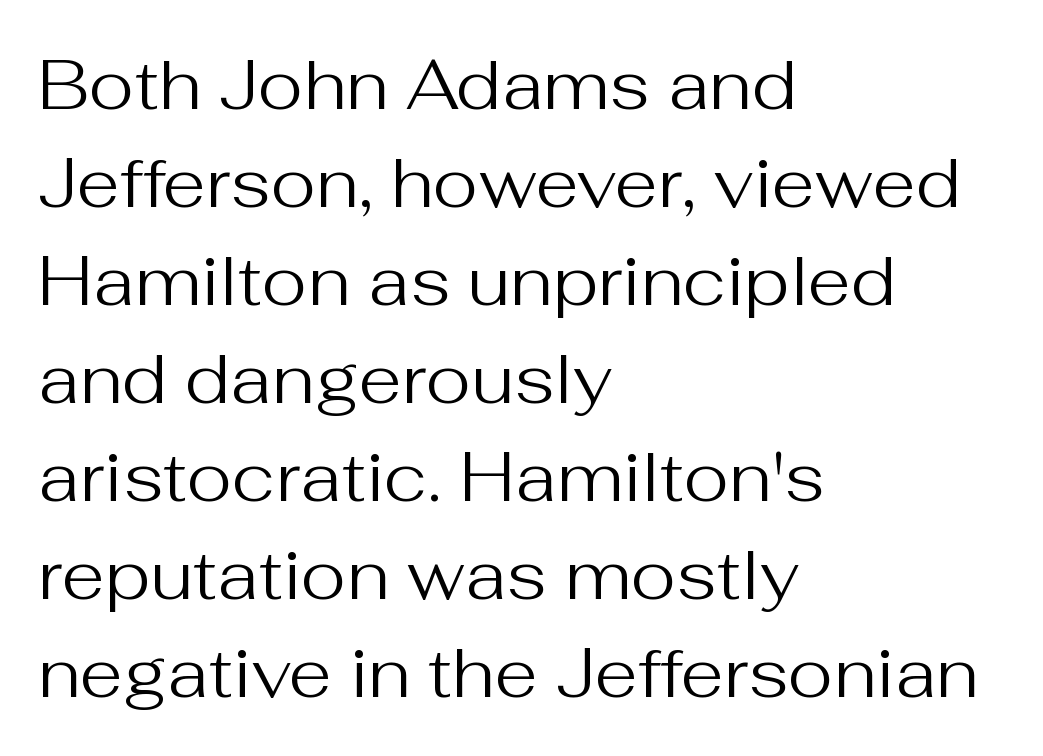
Q: Is the text bold? A: No.
Q: Is the text italic (slanted)? A: No, it is upright.
Q: Is the typeface a serif or a sans-serif typeface? A: Sans-serif.
Q: Is the text underlined? A: No.
Q: How is the paragraph aligned? A: Left-aligned.
Q: Is the spacing between letters normal or unusually wide? A: Normal.
Q: Is the spacing between lines tight, normal or loose? A: Normal.
Q: Width (condensed, normal, or wide)? A: Normal.
Q: Stroke contrast? A: Medium.
Q: x-height? A: Medium.
Q: Monospaced? A: No.
